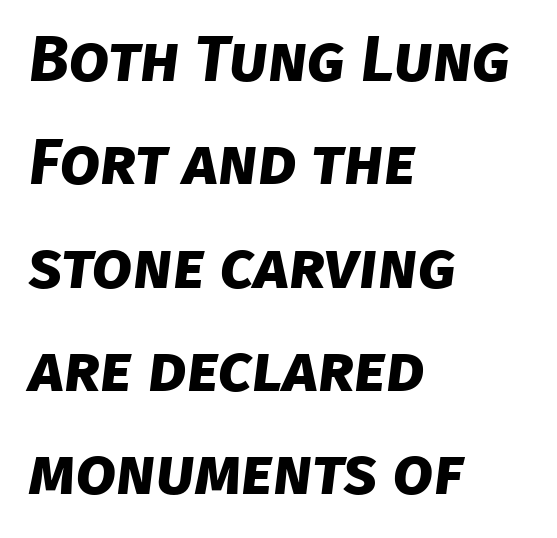
{"serif": "no", "bold": "yes", "weight": "bold", "width": "normal", "stroke_contrast": "low", "x_height": "large", "monospaced": "no", "underline": "no", "align": "left", "line_spacing": "normal", "line_spacing_ratio": 1.59, "letter_spacing": "normal", "letter_spacing_em": 0.0, "glyph_px": 65}
